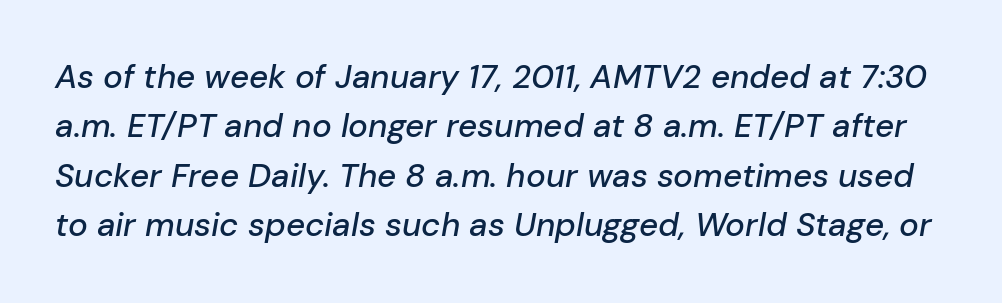
{"italic": "yes", "lean": "right", "slant_degrees": 10, "width": "normal", "stroke_contrast": "low", "x_height": "medium", "monospaced": "no", "underline": "no", "line_spacing": "normal", "line_spacing_ratio": 1.5, "letter_spacing": "normal", "letter_spacing_em": 0.0, "glyph_px": 33}
